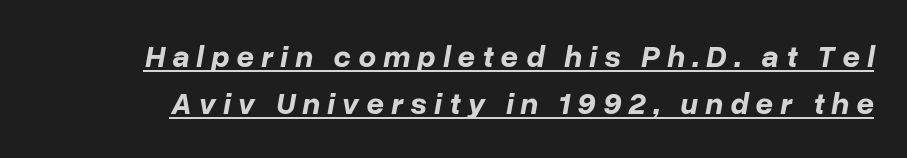
Q: Is the text bold? A: Yes.
Q: Is the text italic (slanted)? A: Yes, it leans right by about 10 degrees.
Q: Is the text underlined? A: Yes.
Q: Is the spacing between letters normal or unusually wide? A: Unusually wide.
Q: Is the spacing between lines tight, normal or loose? A: Normal.
Q: Width (condensed, normal, or wide)? A: Normal.
Q: Stroke contrast? A: Low.
Q: x-height? A: Medium.
Q: Monospaced? A: No.
